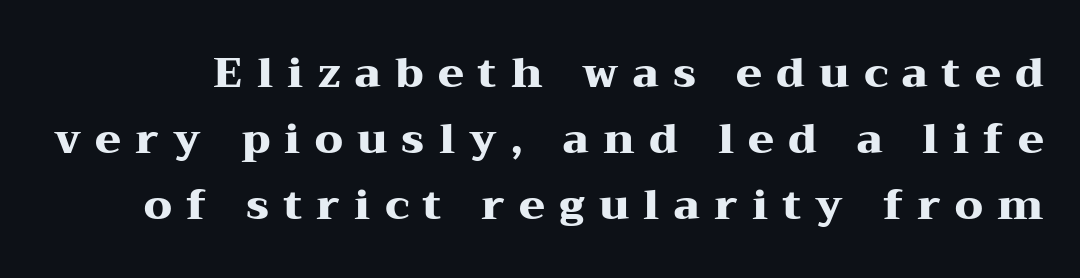
The passage shown is typed in a proportional face where columns would drift. The type sits square on the baseline with zero lean. Look at the bottom of the vertical strokes: they flare into serifs here. Between one letter and the next there's a generous, obvious gap. The rendering uses a moderate line-height, typical for paragraphs.
